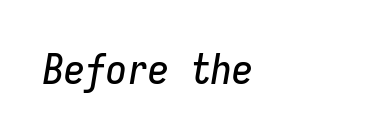
{"italic": "yes", "lean": "right", "slant_degrees": 9, "width": "condensed", "stroke_contrast": "low", "x_height": "medium", "monospaced": "yes", "underline": "no", "letter_spacing": "normal", "letter_spacing_em": 0.0, "glyph_px": 42}
